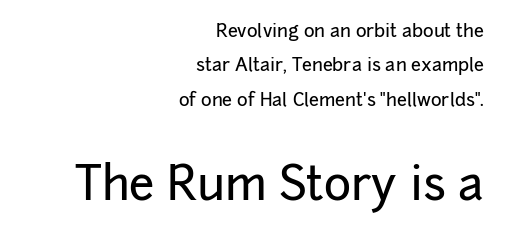
The image shows 46 px sans-serif type, upright; set right-aligned, loose line spacing (1.91x), normal letter spacing, not underlined; the second (bottom) block is 2.56x larger; low stroke contrast and a medium x-height.
